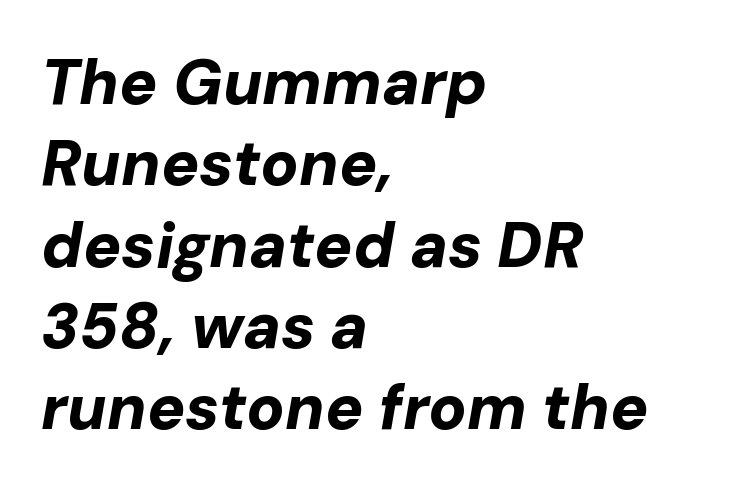
The letters are slanted; this is an italic face. In CSS terms this would be text-align: left. On the weight axis this lands at bold, roughly 700. Is the letter spacing exaggerated? No — it looks like the ordinary default. A typesetter would call this proportional, since set widths differ per character.
